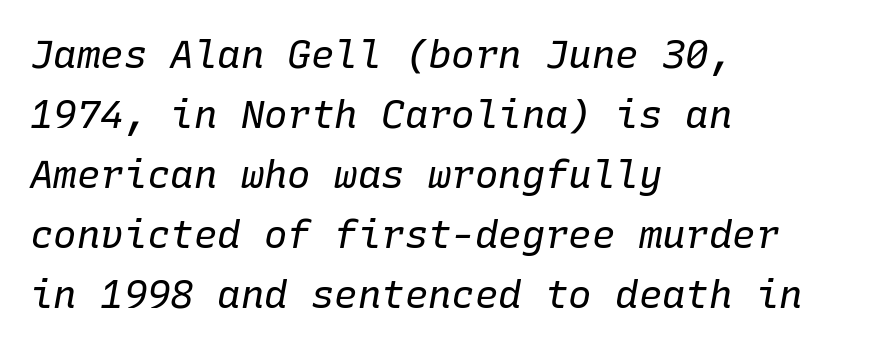
The image shows 39 px regular-weight type, italic (leaning right), monospaced; set left-aligned, normal line spacing (1.54x), normal letter spacing, not underlined; low stroke contrast and a medium x-height.
